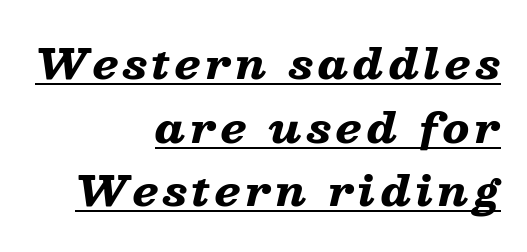
{"italic": "yes", "lean": "right", "slant_degrees": 13, "bold": "yes", "weight": "heavy", "width": "wide", "stroke_contrast": "low", "x_height": "medium", "monospaced": "no", "underline": "yes", "align": "right", "line_spacing": "normal", "line_spacing_ratio": 1.55, "glyph_px": 41}
